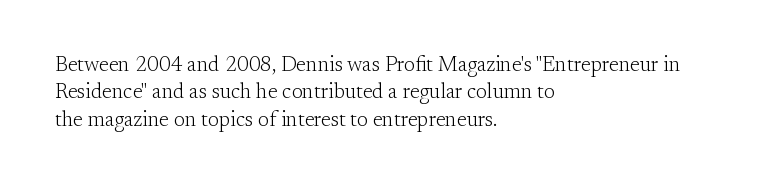
The image shows 21 px text type, upright; set left-aligned, normal line spacing (1.3x), normal letter spacing, not underlined.
